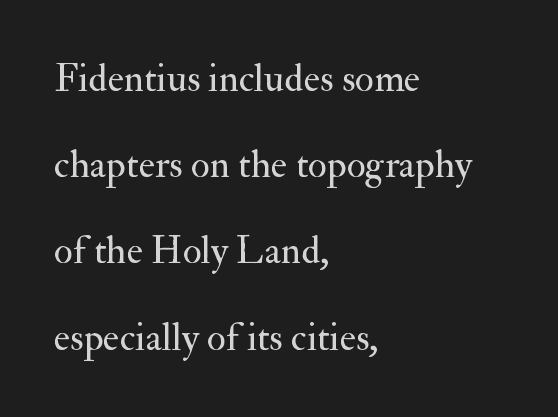
{"serif": "yes", "italic": "no", "bold": "no", "weight": "regular", "width": "normal", "stroke_contrast": "medium", "x_height": "small", "monospaced": "no", "underline": "no", "align": "left", "line_spacing": "loose", "line_spacing_ratio": 2.21, "letter_spacing": "normal", "letter_spacing_em": 0.0, "glyph_px": 39}
